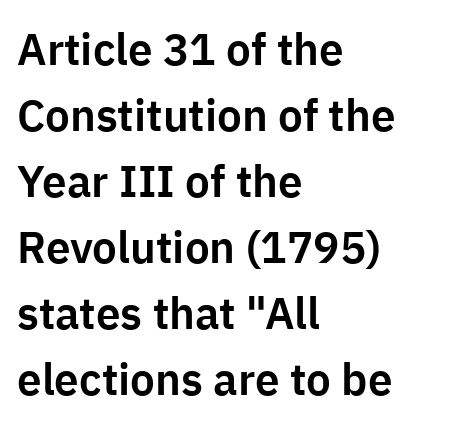
Q: Is the text italic (slanted)? A: No, it is upright.
Q: Is the typeface a serif or a sans-serif typeface? A: Sans-serif.
Q: Is the text underlined? A: No.
Q: How is the paragraph aligned? A: Left-aligned.
Q: Is the spacing between letters normal or unusually wide? A: Normal.
Q: Is the spacing between lines tight, normal or loose? A: Normal.
Q: Width (condensed, normal, or wide)? A: Normal.
Q: Stroke contrast? A: Low.
Q: x-height? A: Medium.
Q: Monospaced? A: No.
